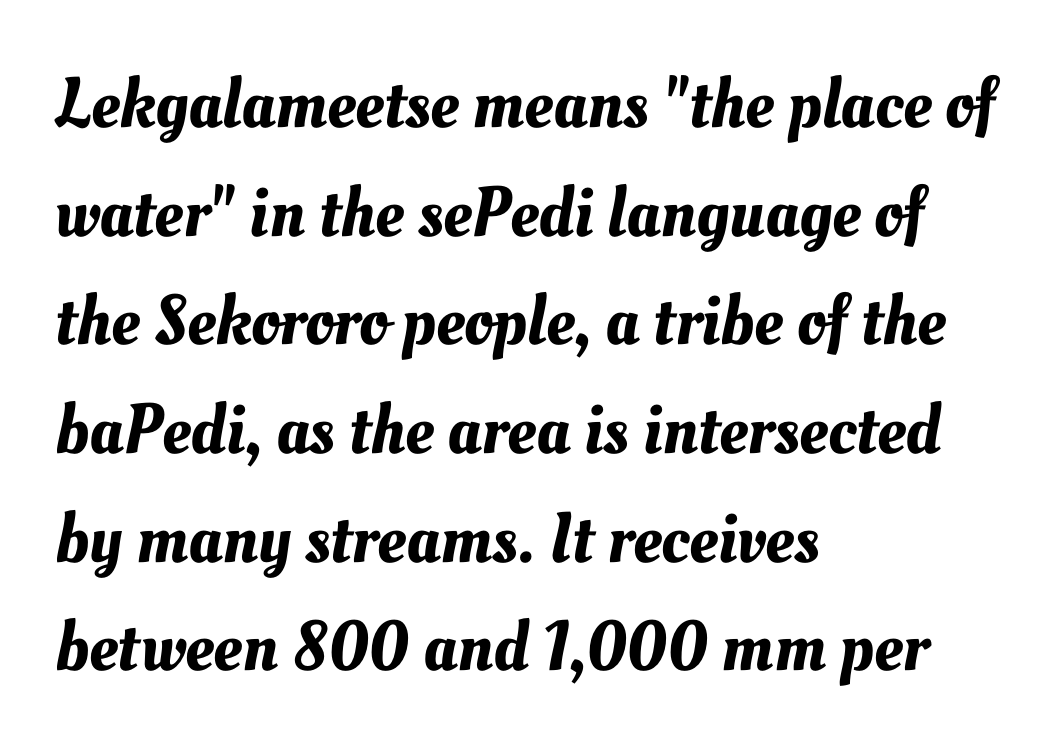
Q: Is the text underlined? A: No.
Q: How is the paragraph aligned? A: Left-aligned.
Q: Is the spacing between letters normal or unusually wide? A: Normal.
Q: Is the spacing between lines tight, normal or loose? A: Normal.
Q: Width (condensed, normal, or wide)? A: Normal.
Q: Stroke contrast? A: Medium.
Q: x-height? A: Small.
Q: Monospaced? A: No.
